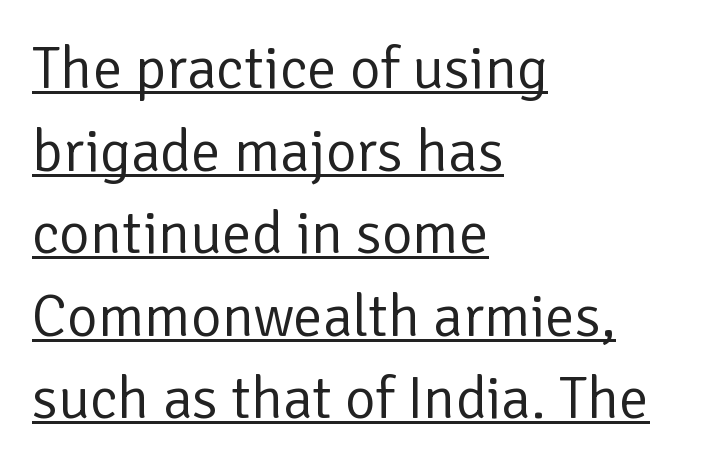
Q: Is the text bold? A: No.
Q: Is the text italic (slanted)? A: No, it is upright.
Q: Is the typeface a serif or a sans-serif typeface? A: Sans-serif.
Q: Is the text underlined? A: Yes.
Q: How is the paragraph aligned? A: Left-aligned.
Q: Is the spacing between letters normal or unusually wide? A: Normal.
Q: Is the spacing between lines tight, normal or loose? A: Normal.
Q: Width (condensed, normal, or wide)? A: Normal.
Q: Stroke contrast? A: Low.
Q: x-height? A: Medium.
Q: Monospaced? A: No.
